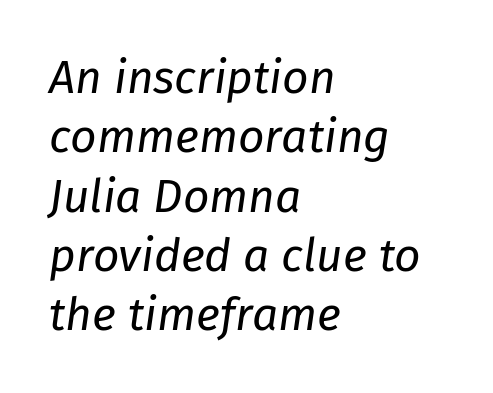
{"italic": "yes", "lean": "right", "slant_degrees": 8, "bold": "no", "weight": "regular", "width": "normal", "stroke_contrast": "low", "x_height": "medium", "monospaced": "no", "underline": "no", "align": "left", "line_spacing": "normal", "line_spacing_ratio": 1.29, "letter_spacing": "normal", "letter_spacing_em": 0.0, "glyph_px": 46}
